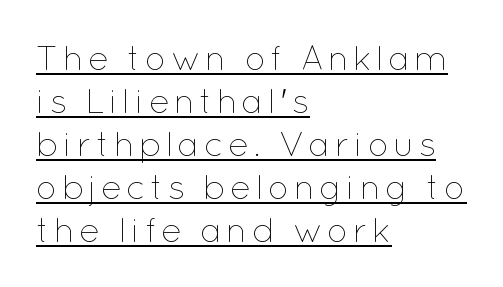
The image shows 35 px thin type, upright; set left-aligned, line spacing 1.23x, underlined; low stroke contrast and a medium x-height.
